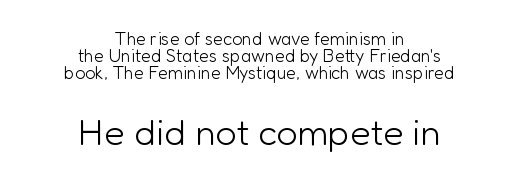
The image shows 37 px light sans-serif type, upright; set centered, tight line spacing (0.95x), normal letter spacing, not underlined; the second (bottom) block is 2.06x larger; low stroke contrast and a medium x-height.
